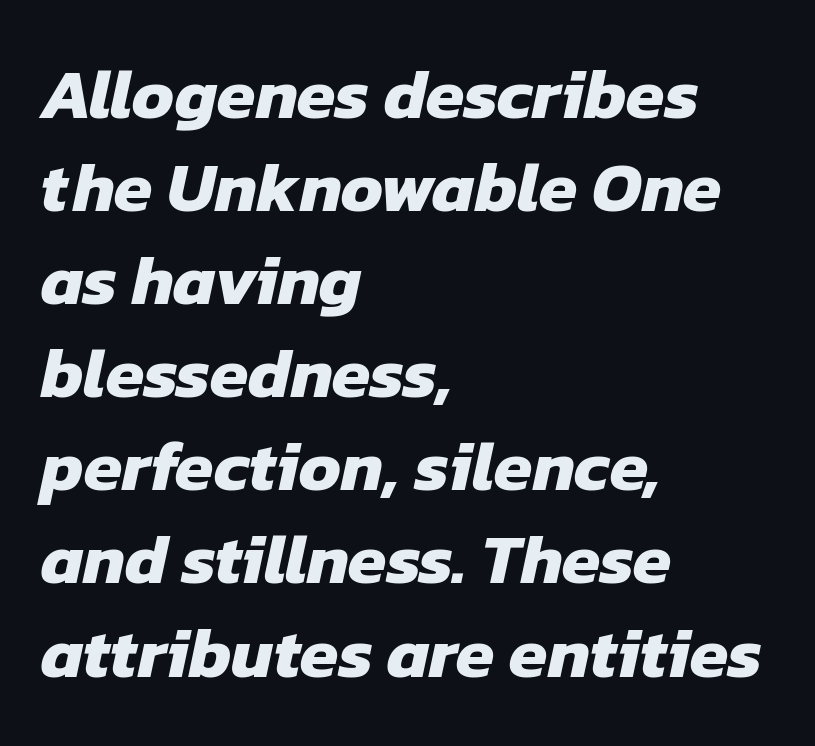
Q: Is the text bold? A: Yes.
Q: Is the typeface a serif or a sans-serif typeface? A: Sans-serif.
Q: Is the text underlined? A: No.
Q: How is the paragraph aligned? A: Left-aligned.
Q: Is the spacing between letters normal or unusually wide? A: Normal.
Q: Is the spacing between lines tight, normal or loose? A: Normal.
Q: Width (condensed, normal, or wide)? A: Normal.
Q: Stroke contrast? A: Low.
Q: x-height? A: Medium.
Q: Monospaced? A: No.
